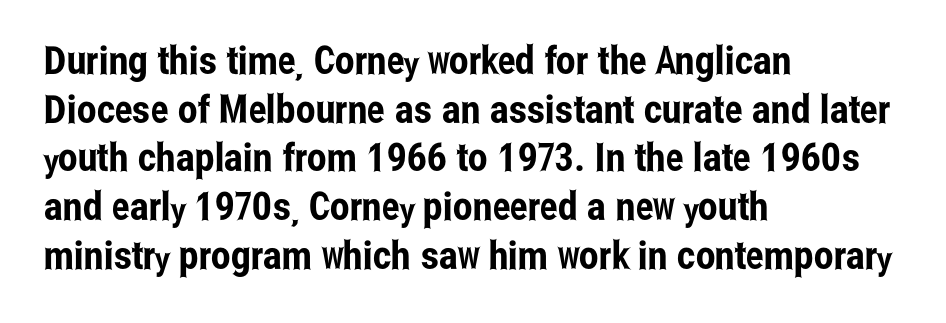
{"serif": "no", "italic": "no", "width": "condensed", "stroke_contrast": "low", "x_height": "medium", "monospaced": "no", "underline": "no", "align": "left", "line_spacing": "normal", "line_spacing_ratio": 1.25, "letter_spacing": "normal", "letter_spacing_em": 0.0, "glyph_px": 39}
